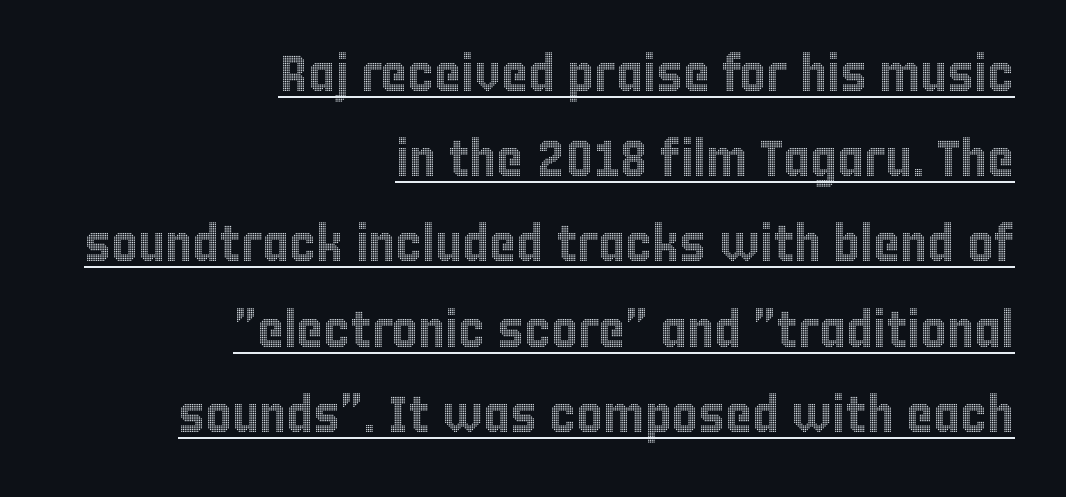
The image shows 51 px condensed type, upright; set right-aligned, normal line spacing (1.67x), normal letter spacing, underlined; a large x-height.
